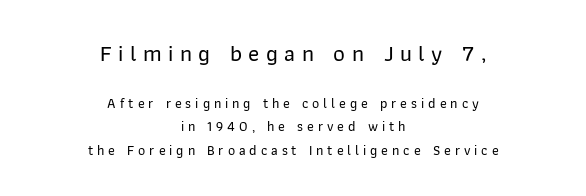
The image shows 23 px text type, upright; set centered, normal line spacing (1.67x), unusually wide letter spacing (+0.28 em), not underlined; the first (top) block is 1.64x larger.
